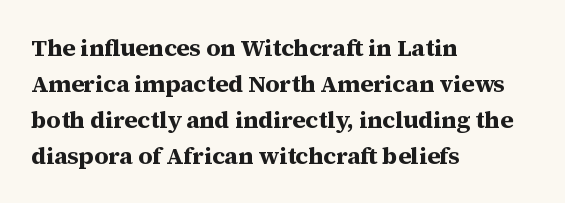
{"italic": "no", "bold": "yes", "underline": "no", "align": "left", "line_spacing": "normal", "line_spacing_ratio": 1.5, "letter_spacing": "normal", "letter_spacing_em": 0.0, "glyph_px": 24}
